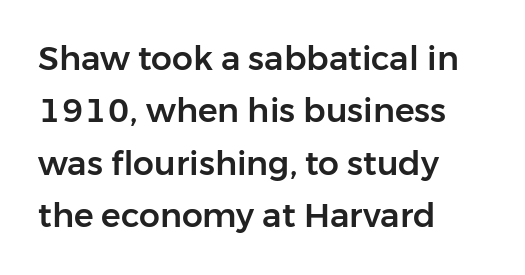
Q: Is the text italic (slanted)? A: No, it is upright.
Q: Is the typeface a serif or a sans-serif typeface? A: Sans-serif.
Q: Is the text underlined? A: No.
Q: How is the paragraph aligned? A: Left-aligned.
Q: Is the spacing between letters normal or unusually wide? A: Normal.
Q: Is the spacing between lines tight, normal or loose? A: Normal.
Q: Width (condensed, normal, or wide)? A: Normal.
Q: Stroke contrast? A: Low.
Q: x-height? A: Medium.
Q: Monospaced? A: No.
